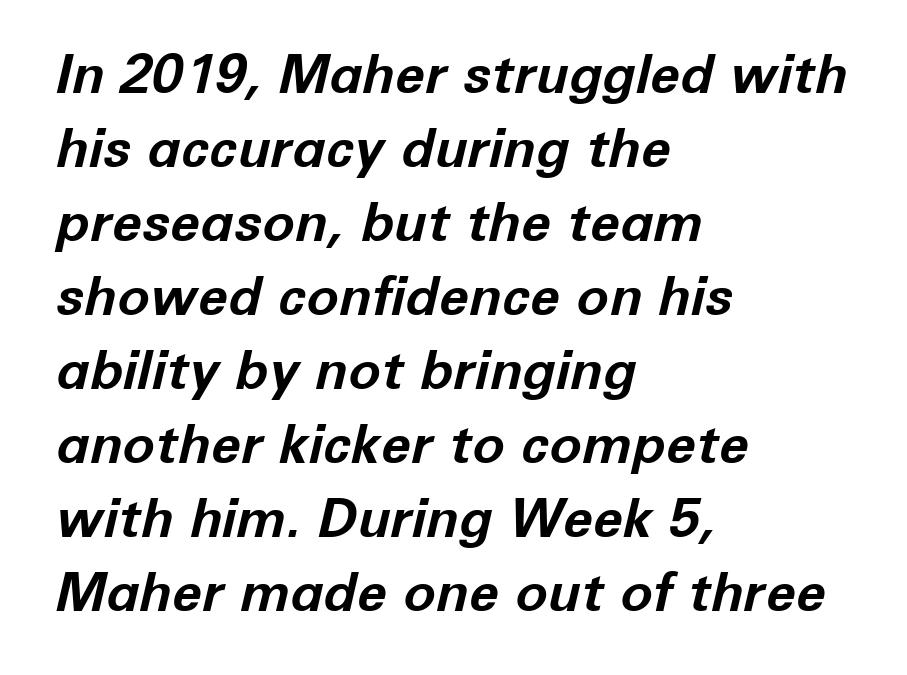
Q: Is the text bold? A: Yes.
Q: Is the text italic (slanted)? A: Yes, it leans right by about 12 degrees.
Q: Is the text underlined? A: No.
Q: How is the paragraph aligned? A: Left-aligned.
Q: Is the spacing between letters normal or unusually wide? A: Normal.
Q: Is the spacing between lines tight, normal or loose? A: Normal.
Q: Width (condensed, normal, or wide)? A: Normal.
Q: Stroke contrast? A: Low.
Q: x-height? A: Medium.
Q: Monospaced? A: No.
